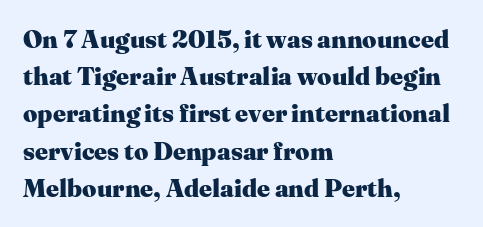
Q: Is the text bold? A: Yes.
Q: Is the text italic (slanted)? A: No, it is upright.
Q: Is the text underlined? A: No.
Q: How is the paragraph aligned? A: Left-aligned.
Q: Is the spacing between letters normal or unusually wide? A: Normal.
Q: Is the spacing between lines tight, normal or loose? A: Normal.
